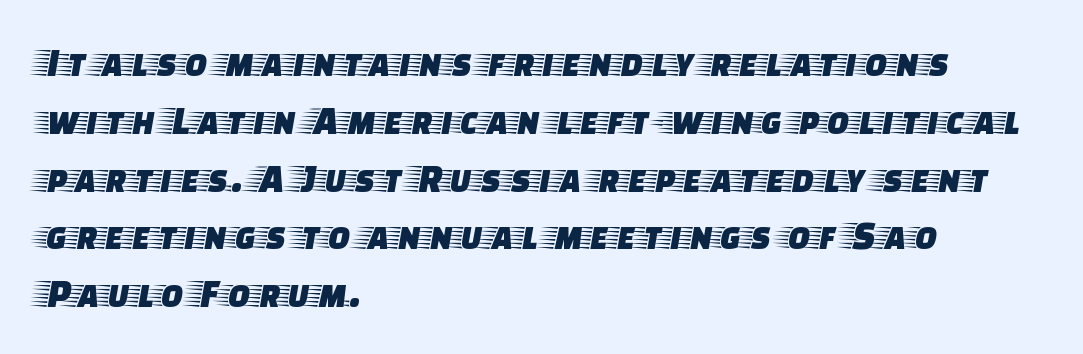
The image shows 41 px wide serif type; set left-aligned, normal line spacing (1.41x), normal letter spacing, not underlined; low stroke contrast and a large x-height.
